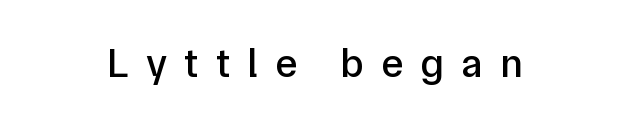
The image shows 41 px sans-serif type, upright; set unusually wide letter spacing (+0.43 em), not underlined; low stroke contrast and a medium x-height.
